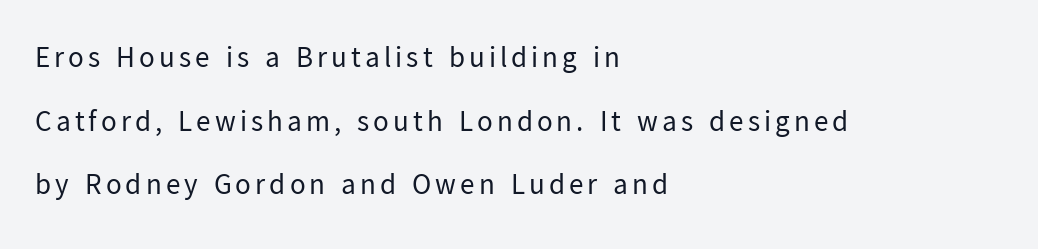
Q: Is the text bold? A: No.
Q: Is the text italic (slanted)? A: No, it is upright.
Q: Is the typeface a serif or a sans-serif typeface? A: Sans-serif.
Q: Is the text underlined? A: No.
Q: How is the paragraph aligned? A: Left-aligned.
Q: Is the spacing between lines tight, normal or loose? A: Loose.
Q: Width (condensed, normal, or wide)? A: Normal.
Q: Stroke contrast? A: Low.
Q: x-height? A: Medium.
Q: Monospaced? A: No.
